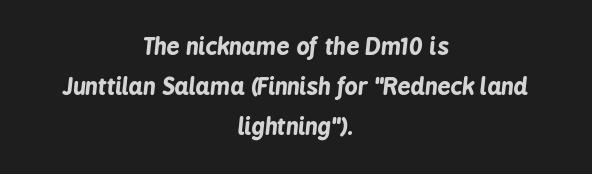
The specimen omits any rule beneath the text block's lines. The whitespace from short lines is split evenly between both sides. Look at the tracking — it's just the regular setting, nothing added. These lines were composed using italics. The sample has been set heavy, in full bold.
